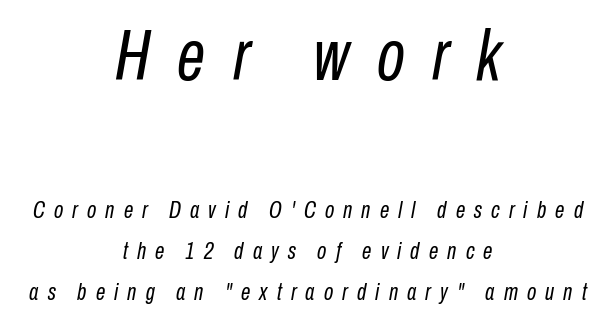
The image shows 72 px regular-weight, condensed type, italic (leaning right); set centered, normal line spacing (1.7x), unusually wide letter spacing (+0.38 em), not underlined; the first (top) block is 3.0x larger; low stroke contrast and a medium x-height.
